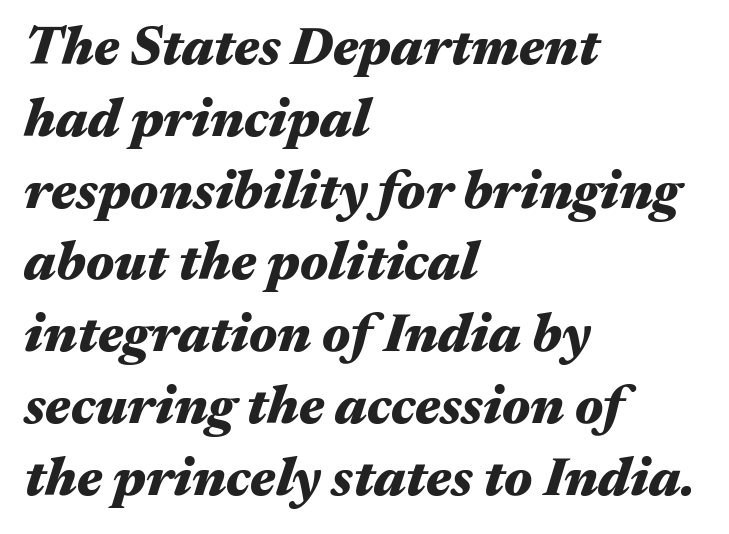
Q: Is the text bold? A: Yes.
Q: Is the text italic (slanted)? A: Yes, it leans right by about 17 degrees.
Q: Is the text underlined? A: No.
Q: How is the paragraph aligned? A: Left-aligned.
Q: Is the spacing between letters normal or unusually wide? A: Normal.
Q: Is the spacing between lines tight, normal or loose? A: Normal.
Q: Width (condensed, normal, or wide)? A: Wide.
Q: Stroke contrast? A: Medium.
Q: x-height? A: Medium.
Q: Monospaced? A: No.
